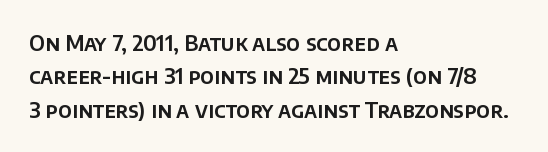
The image shows 21 px text type, upright; set left-aligned, normal line spacing (1.59x), normal letter spacing, not underlined.
